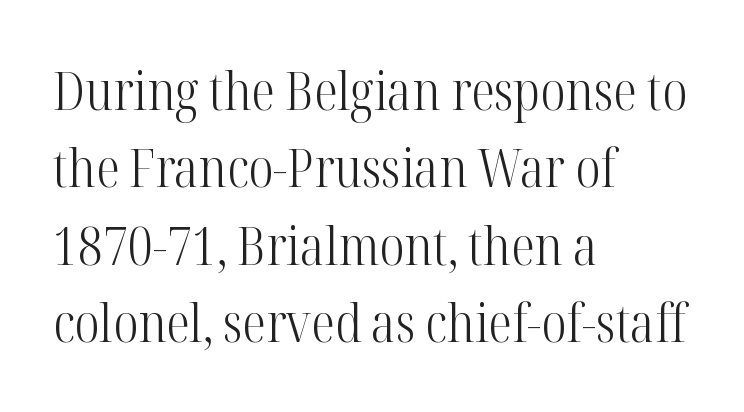
No word sits above an underline. Ordinary non-slanted type is in use. Summary of vertical rhythm: regular, with standard interline spacing. Serif or sans? Serif — the stroke terminals have little feet. Leftover space on each line is placed entirely after the last word.
